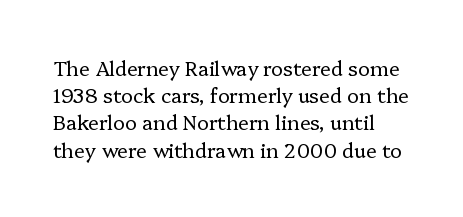
{"italic": "no", "bold": "no", "underline": "no", "line_spacing": "normal", "line_spacing_ratio": 1.36, "letter_spacing": "normal", "letter_spacing_em": 0.0, "glyph_px": 20}
